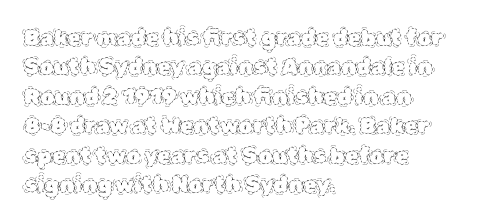
The image shows 22 px text type, upright; set left-aligned, normal line spacing (1.34x), normal letter spacing, not underlined.
